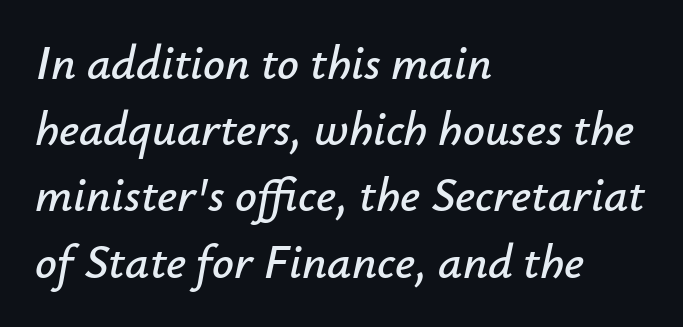
The image shows 48 px text type, italic (leaning right); set left-aligned, normal line spacing (1.38x), normal letter spacing, not underlined; low stroke contrast and a small x-height.
